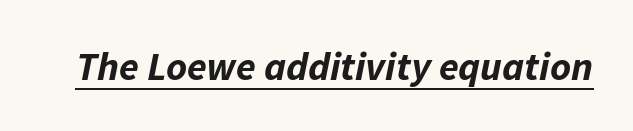
The image shows 40 px bold type, italic (leaning right); set normal letter spacing, underlined; low stroke contrast and a medium x-height.
